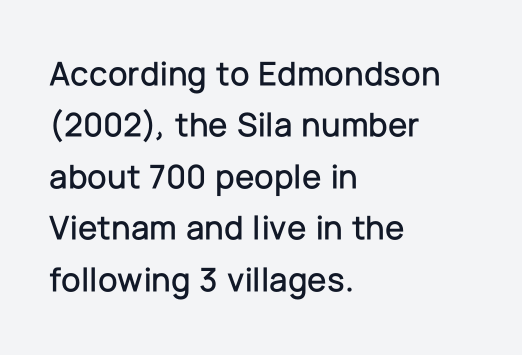
{"serif": "no", "italic": "no", "width": "normal", "stroke_contrast": "low", "x_height": "medium", "monospaced": "no", "underline": "no", "align": "left", "line_spacing": "normal", "line_spacing_ratio": 1.47, "letter_spacing": "normal", "letter_spacing_em": 0.0, "glyph_px": 35}
